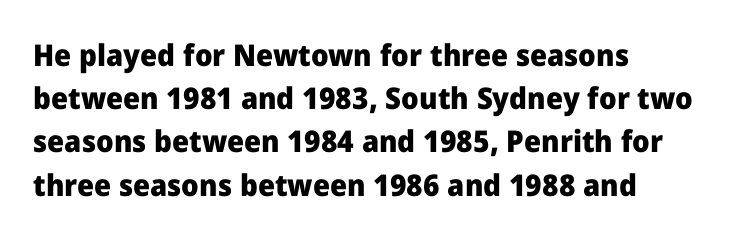
{"serif": "no", "italic": "no", "bold": "yes", "weight": "heavy", "width": "normal", "stroke_contrast": "low", "x_height": "medium", "monospaced": "no", "underline": "no", "align": "left", "line_spacing": "normal", "line_spacing_ratio": 1.44, "letter_spacing": "normal", "letter_spacing_em": 0.0, "glyph_px": 30}
